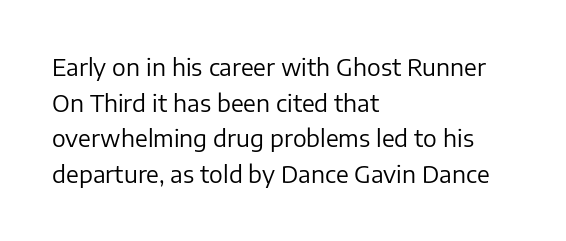
Q: Is the text bold? A: No.
Q: Is the text italic (slanted)? A: No, it is upright.
Q: Is the text underlined? A: No.
Q: How is the paragraph aligned? A: Left-aligned.
Q: Is the spacing between letters normal or unusually wide? A: Normal.
Q: Is the spacing between lines tight, normal or loose? A: Normal.
